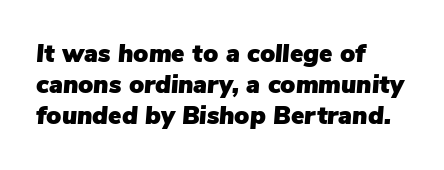
Q: Is the text italic (slanted)? A: Yes, it leans right by about 5 degrees.
Q: Is the text underlined? A: No.
Q: How is the paragraph aligned? A: Left-aligned.
Q: Is the spacing between letters normal or unusually wide? A: Normal.
Q: Is the spacing between lines tight, normal or loose? A: Normal.
